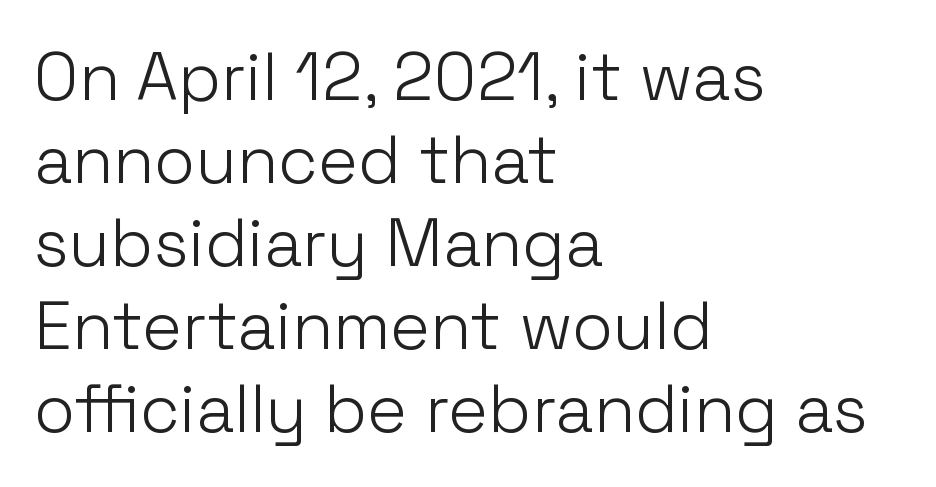
Upright lettering throughout. Nothing heavy about these letters — not bold at all. Caption: standard tracking, unaltered. Each letter keeps its own natural width here, so spacing adapts to shape.
